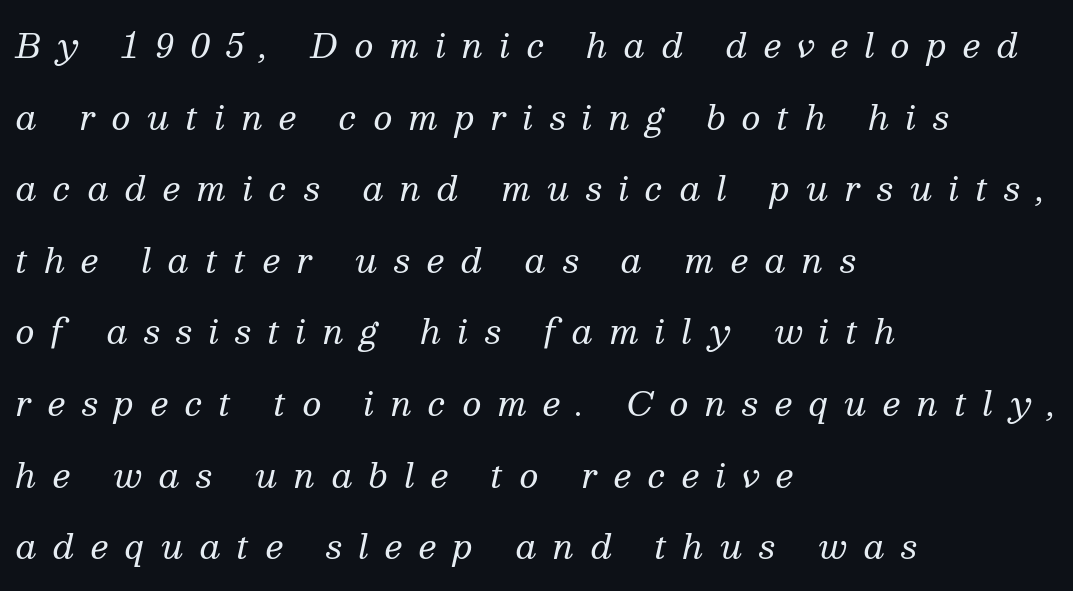
The passage shown is typeset with a serif family. Unbolded letterforms with no extra heft. The type is letterspaced generously, with wide tracking. Horizontally, the lines are justified to the leading edge only. One glance says open: line gaps are wider than usual.
